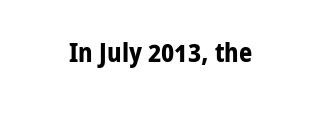
Only glyphs here, with clear space below each row. Rendered with straight, roman letterforms. The glyphs have the mass of a bold cut. Observe the ordinary spacing: letters are neighbours, not strangers.
